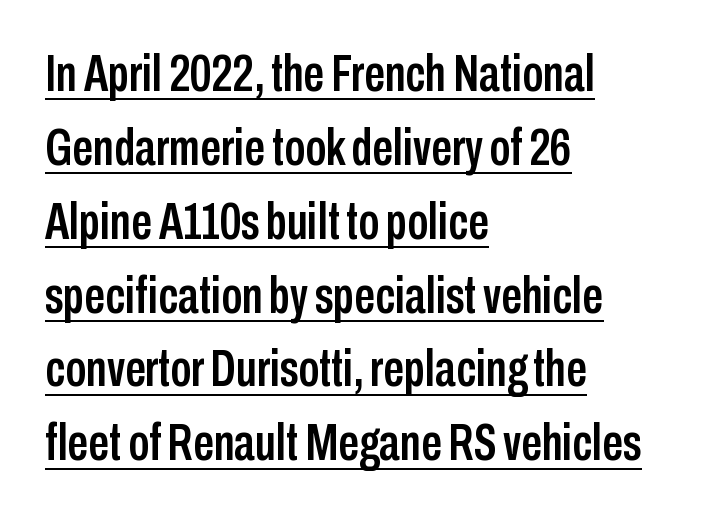
The passage shown has conventional tracking throughout. Examine the stroke ends and you'll find no serifs. This is roman type, the default non-slanted kind. Normally led — the rows are evenly, conventionally spaced.
